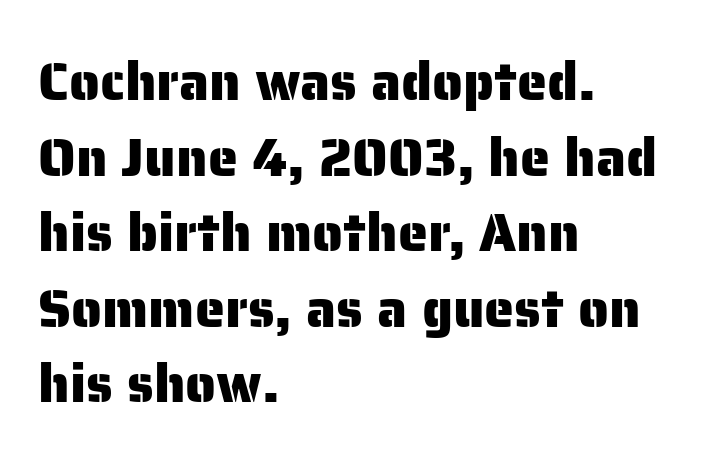
{"serif": "no", "italic": "no", "width": "normal", "stroke_contrast": "low", "x_height": "medium", "monospaced": "no", "underline": "no", "align": "left", "line_spacing": "normal", "line_spacing_ratio": 1.4, "letter_spacing": "normal", "letter_spacing_em": 0.0, "glyph_px": 54}
